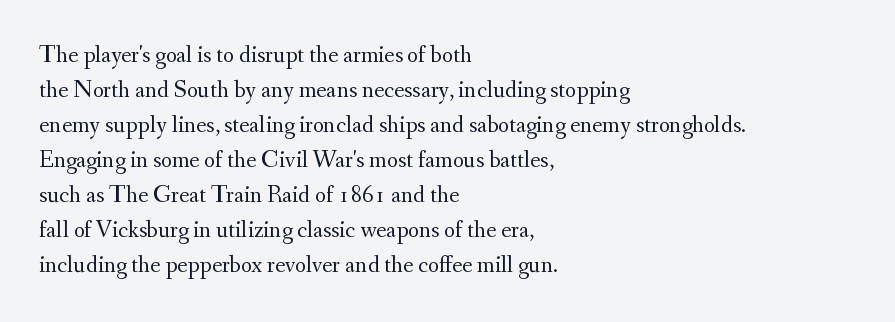
{"italic": "no", "bold": "no", "underline": "no", "align": "left", "line_spacing": "normal", "line_spacing_ratio": 1.46, "letter_spacing": "normal", "letter_spacing_em": 0.0, "glyph_px": 24}
